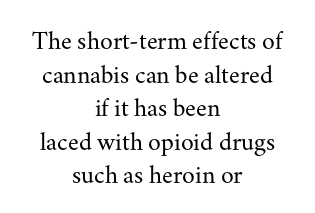
The image shows 26 px text type, upright; set centered, normal line spacing (1.29x), normal letter spacing, not underlined.
